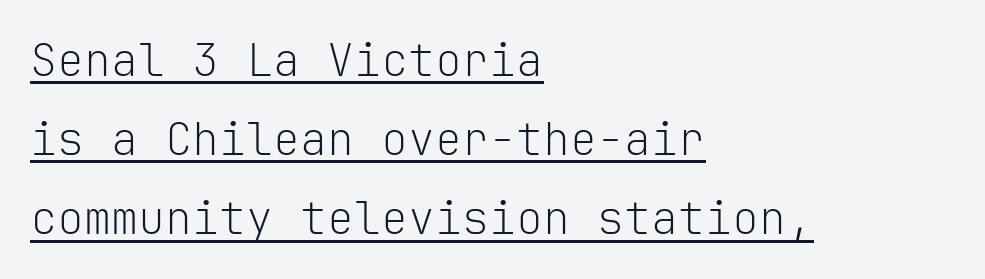
This rendering employs a face without finishing strokes, i.e., a sans-serif. Compared with a centered layout, this one pins lines to the left instead. The passage shown is underscored from start to finish. When letters stand straight like this, we call the style roman or upright. Spacing verdict: monospaced, one width for all characters.
